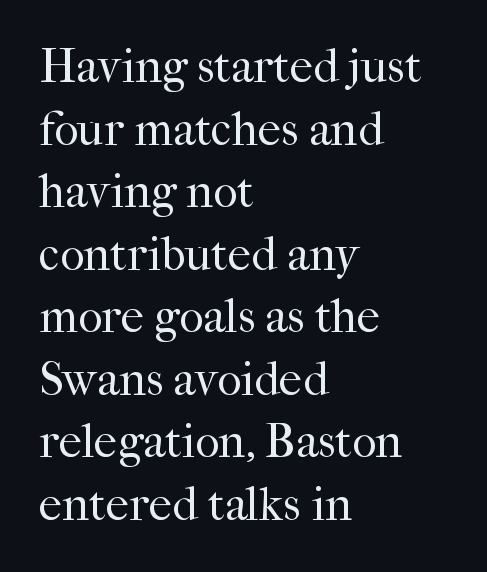
The image shows 47 px regular-weight serif type, upright; set left-aligned, normal line spacing (1.33x), normal letter spacing, not underlined; high stroke contrast and a medium x-height.
